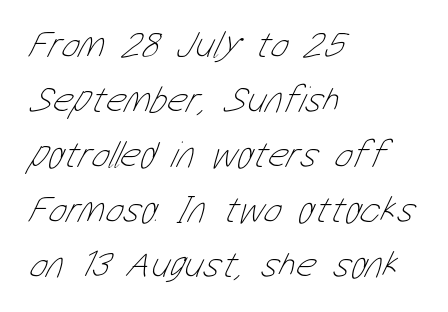
Notice how the passage keeps a crisp vertical edge on the left only. The passage shown is not underscored anywhere. Vertical spacing — default. No letter is thick-stroked: the sample isn't bold. Proportional: the letters do not fall into vertical columns. The letterforms sit shoulder to shoulder at normal distance.
